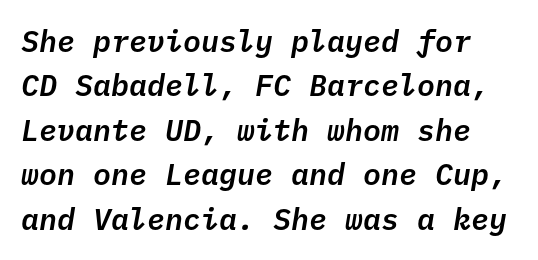
A typesetter would call this zero additional tracking. Type without underlining. The vertical gap from one line to the next is medium. Fixed-width glyphs throughout — classic coding-font behaviour.
